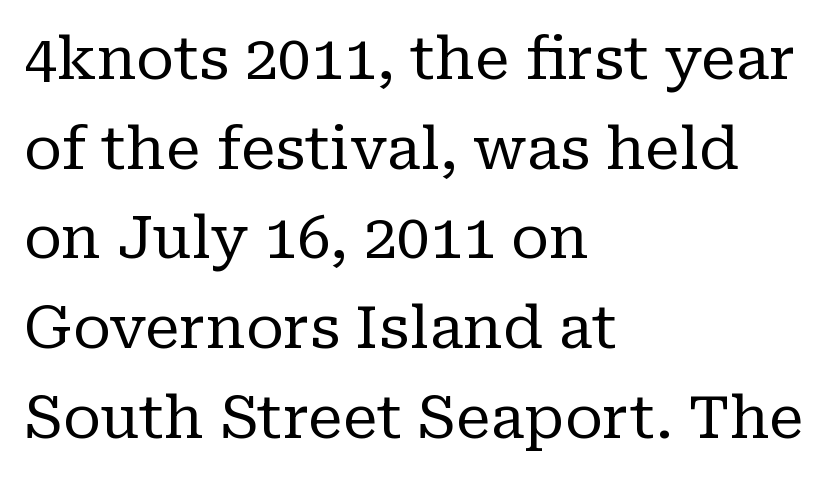
{"serif": "yes", "italic": "no", "bold": "no", "weight": "regular", "width": "normal", "stroke_contrast": "low", "x_height": "medium", "monospaced": "no", "underline": "no", "align": "left", "line_spacing": "normal", "line_spacing_ratio": 1.52, "letter_spacing": "normal", "letter_spacing_em": 0.0, "glyph_px": 59}
